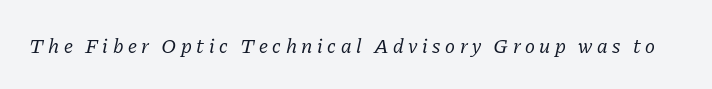
A typesetter would mark this as italic. You could only call the tracking loose — the letters float apart. Underline: absent. Bold? No — there's no thickening of the strokes.
